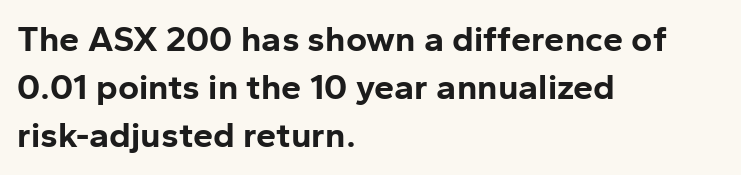
Q: Is the text bold? A: Yes.
Q: Is the text italic (slanted)? A: No, it is upright.
Q: Is the typeface a serif or a sans-serif typeface? A: Sans-serif.
Q: Is the text underlined? A: No.
Q: How is the paragraph aligned? A: Left-aligned.
Q: Is the spacing between letters normal or unusually wide? A: Normal.
Q: Is the spacing between lines tight, normal or loose? A: Normal.
Q: Width (condensed, normal, or wide)? A: Normal.
Q: Stroke contrast? A: Low.
Q: x-height? A: Medium.
Q: Monospaced? A: No.
